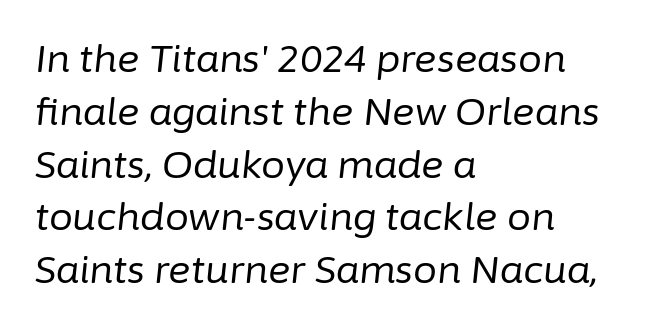
{"italic": "yes", "lean": "right", "slant_degrees": 6, "bold": "no", "weight": "regular", "width": "normal", "stroke_contrast": "low", "x_height": "medium", "monospaced": "no", "underline": "no", "align": "left", "line_spacing": "normal", "line_spacing_ratio": 1.39, "letter_spacing": "normal", "letter_spacing_em": 0.0, "glyph_px": 38}
